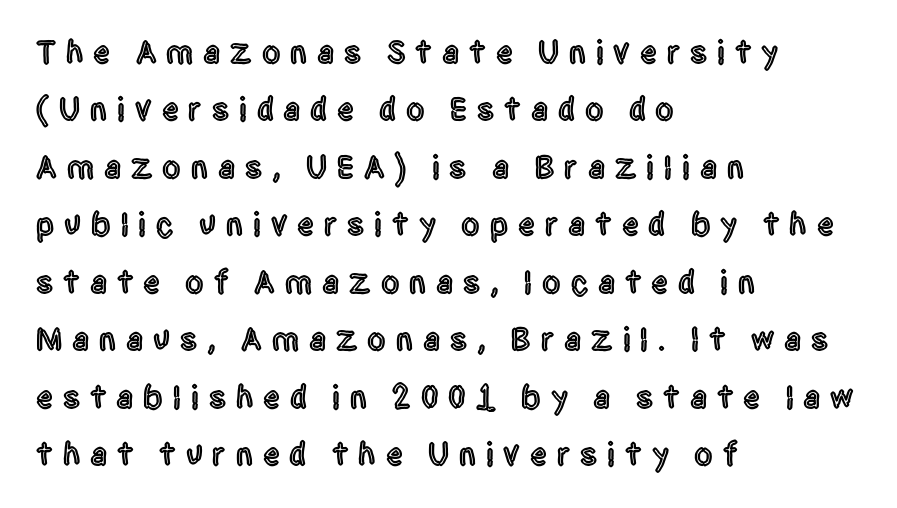
Q: Is the text italic (slanted)? A: No, it is upright.
Q: Is the typeface a serif or a sans-serif typeface? A: Sans-serif.
Q: Is the text underlined? A: No.
Q: How is the paragraph aligned? A: Left-aligned.
Q: Is the spacing between letters normal or unusually wide? A: Unusually wide.
Q: Width (condensed, normal, or wide)? A: Condensed.
Q: x-height? A: Large.
Q: Monospaced? A: No.
